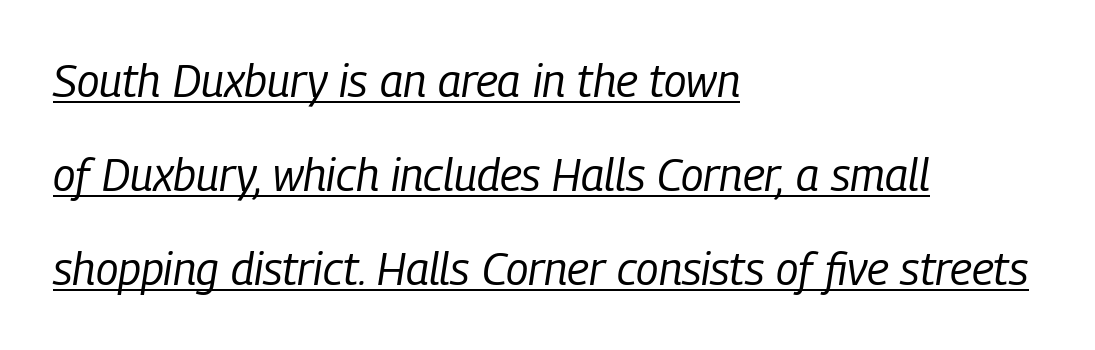
Q: Is the text bold? A: No.
Q: Is the text italic (slanted)? A: Yes, it leans right by about 9 degrees.
Q: Is the text underlined? A: Yes.
Q: How is the paragraph aligned? A: Left-aligned.
Q: Is the spacing between letters normal or unusually wide? A: Normal.
Q: Is the spacing between lines tight, normal or loose? A: Loose.
Q: Width (condensed, normal, or wide)? A: Condensed.
Q: Stroke contrast? A: Low.
Q: x-height? A: Medium.
Q: Monospaced? A: No.
